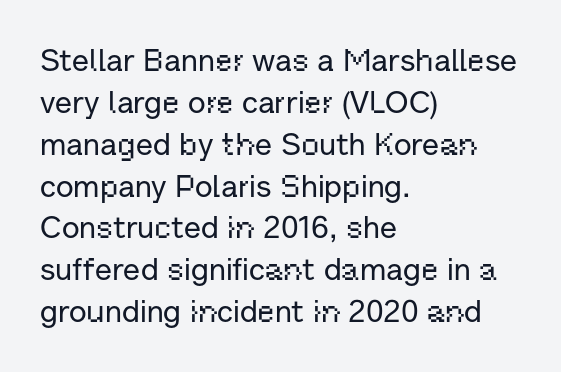
Q: Is the text italic (slanted)? A: No, it is upright.
Q: Is the typeface a serif or a sans-serif typeface? A: Sans-serif.
Q: Is the text underlined? A: No.
Q: How is the paragraph aligned? A: Left-aligned.
Q: Is the spacing between letters normal or unusually wide? A: Normal.
Q: Is the spacing between lines tight, normal or loose? A: Normal.
Q: Width (condensed, normal, or wide)? A: Normal.
Q: Stroke contrast? A: Low.
Q: x-height? A: Medium.
Q: Monospaced? A: No.
